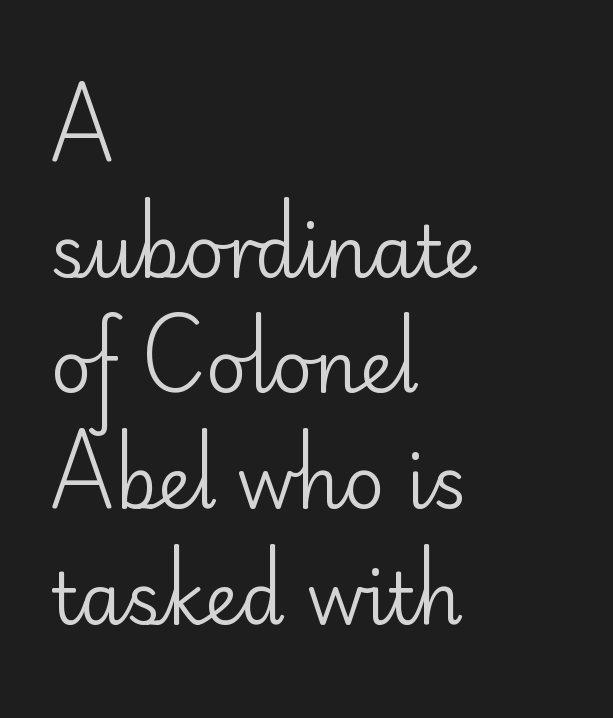
The rendering uses natural spacing where letterforms have individual widths. Does the copy run flush right? No — it runs flush left. Underline: absent. Heft: none added — not bold. Classification — sans serif.
